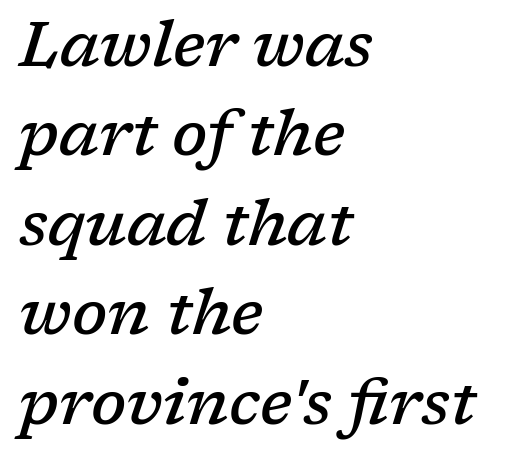
The image shows 63 px semibold serif type, italic (leaning right); set left-aligned, normal line spacing (1.42x), normal letter spacing, not underlined; low stroke contrast and a medium x-height.
